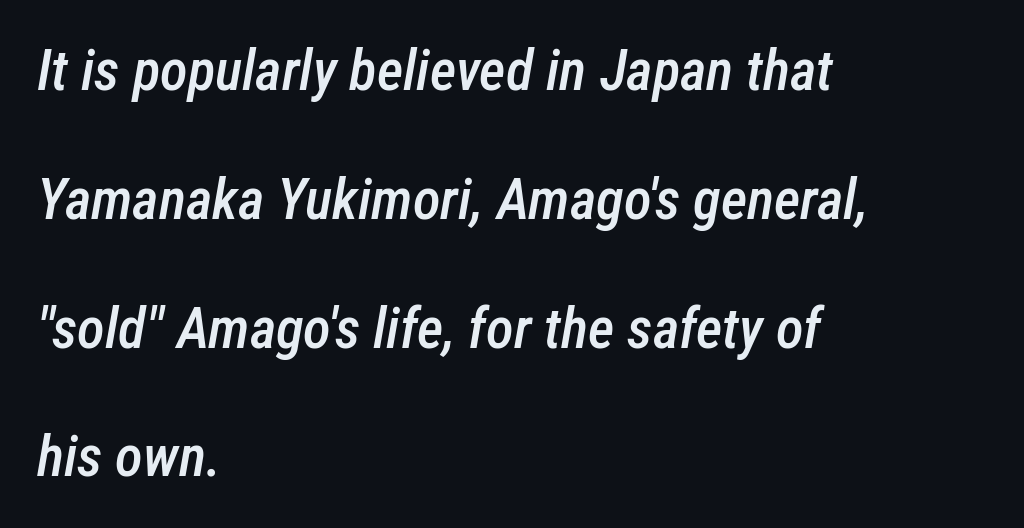
{"italic": "yes", "lean": "right", "slant_degrees": 12, "bold": "semi", "weight": "semibold", "width": "condensed", "stroke_contrast": "low", "x_height": "medium", "monospaced": "no", "underline": "no", "align": "left", "line_spacing": "loose", "line_spacing_ratio": 2.26, "letter_spacing": "normal", "letter_spacing_em": 0.0, "glyph_px": 57}
